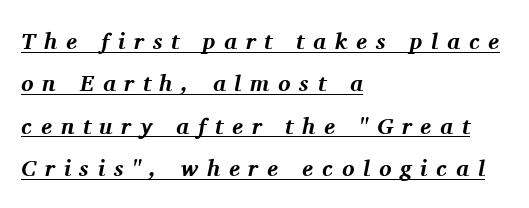
Leftover space on each line is placed entirely after the last word. Loose tracking; the words dissolve into strings of separated letters. The whole block is typeset with a tilt. You can see a thin bar hugging the bottom of the glyphs. The characters look thick and weighty, a clear bold.
